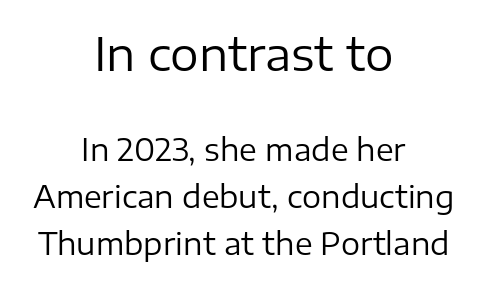
Q: Is the text bold? A: No.
Q: Is the text italic (slanted)? A: No, it is upright.
Q: Is the typeface a serif or a sans-serif typeface? A: Sans-serif.
Q: Is the text underlined? A: No.
Q: How is the paragraph aligned? A: Centered.
Q: Is the spacing between letters normal or unusually wide? A: Normal.
Q: Is the spacing between lines tight, normal or loose? A: Normal.
Q: Which block of text is set in a larger size, the first (top) or the second (bottom)? A: The first (top) one.
Q: Width (condensed, normal, or wide)? A: Normal.
Q: Stroke contrast? A: Low.
Q: x-height? A: Medium.
Q: Monospaced? A: No.
